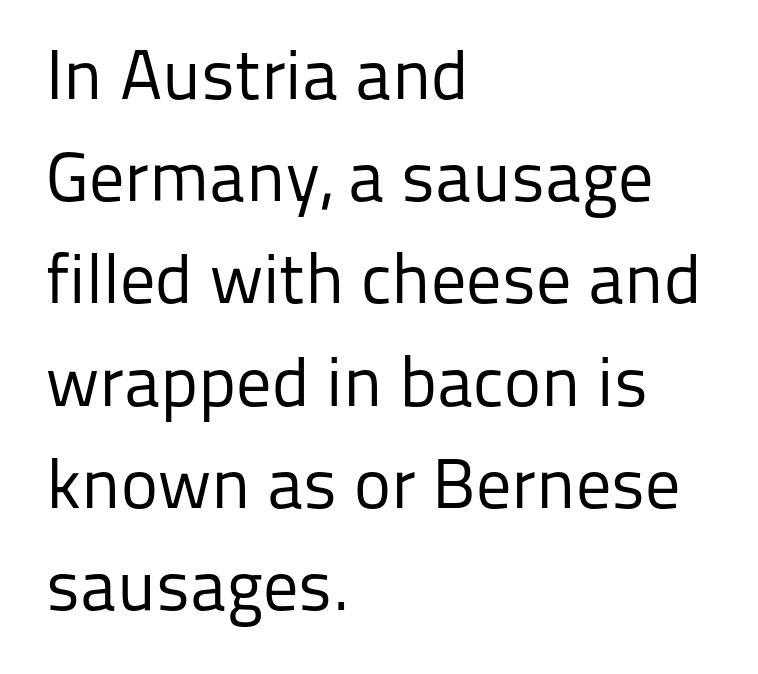
Do the characters align in a grid? No, the font is proportional. Words float on clear page, feet unadorned. The paragraph has a hard left edge and a soft right edge. How would I describe the line gaps? Plain and ordinary. No letter is thick-stroked: the sample isn't bold.
